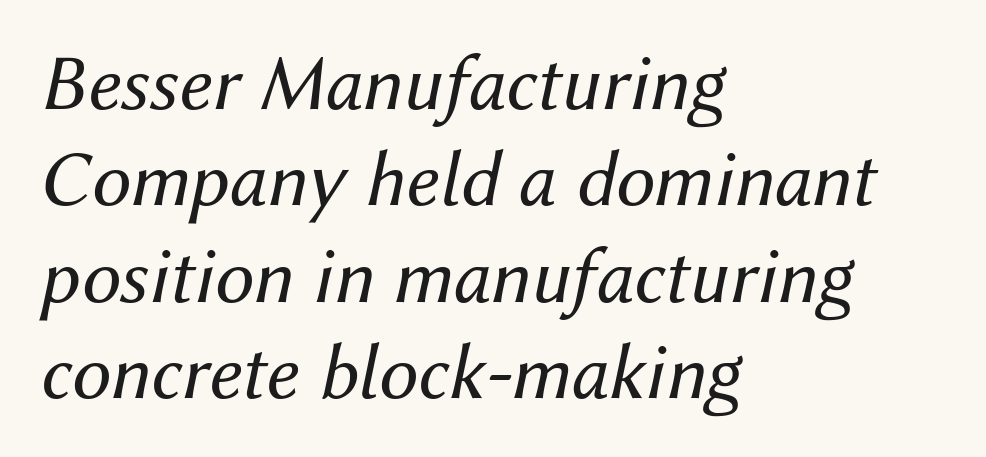
{"italic": "yes", "lean": "right", "slant_degrees": 12, "bold": "no", "weight": "regular", "width": "normal", "stroke_contrast": "medium", "x_height": "medium", "monospaced": "no", "underline": "no", "align": "left", "line_spacing_ratio": 1.22, "letter_spacing": "normal", "letter_spacing_em": 0.0, "glyph_px": 79}
